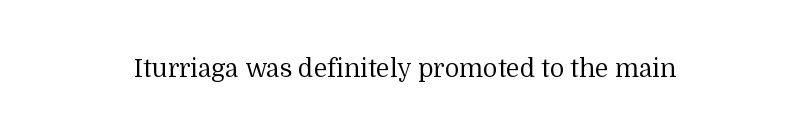
The image shows 25 px text type, upright; set normal letter spacing, not underlined.
